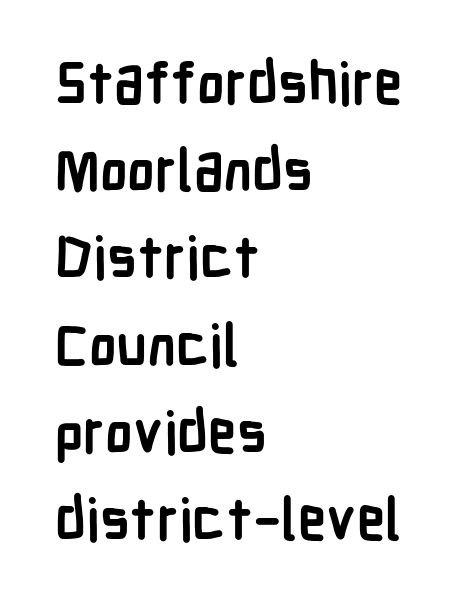
The image shows 57 px semibold, condensed sans-serif type, upright; set left-aligned, normal line spacing (1.53x), normal letter spacing, not underlined; low stroke contrast and a medium x-height.
